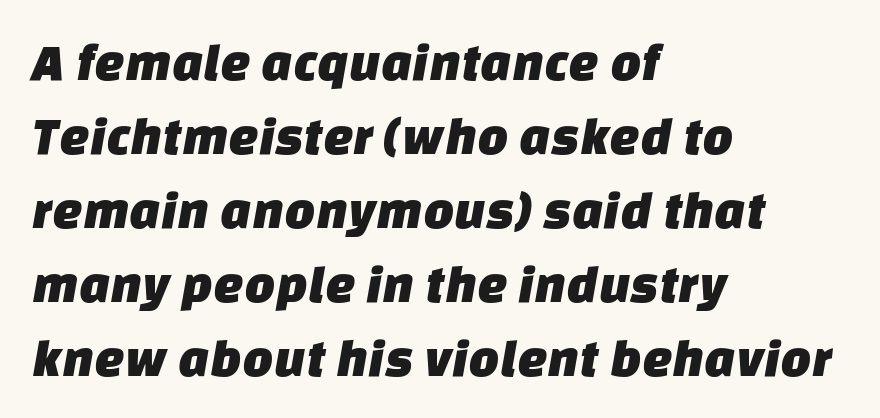
The area under the type is left untouched. Typographically, this falls in the sans-serif category. Every row of glyphs begins at an identical x-position on the left. A typesetter would call this leading conventional body-copy spacing. The type is set solid horizontally, with unmodified tracking. The passage shown is typed in a proportional face where columns would drift.
